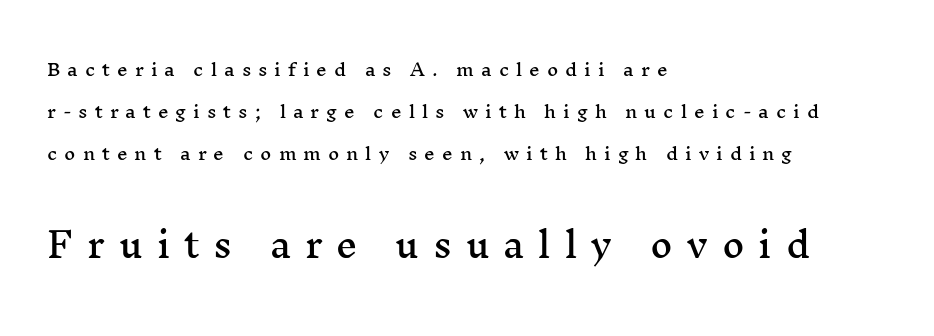
Q: Is the text italic (slanted)? A: No, it is upright.
Q: Is the typeface a serif or a sans-serif typeface? A: Serif.
Q: Is the text underlined? A: No.
Q: How is the paragraph aligned? A: Left-aligned.
Q: Is the spacing between letters normal or unusually wide? A: Unusually wide.
Q: Is the spacing between lines tight, normal or loose? A: Loose.
Q: Which block of text is set in a larger size, the first (top) or the second (bottom)? A: The second (bottom) one.
Q: Width (condensed, normal, or wide)? A: Wide.
Q: Stroke contrast? A: Medium.
Q: x-height? A: Medium.
Q: Monospaced? A: No.
